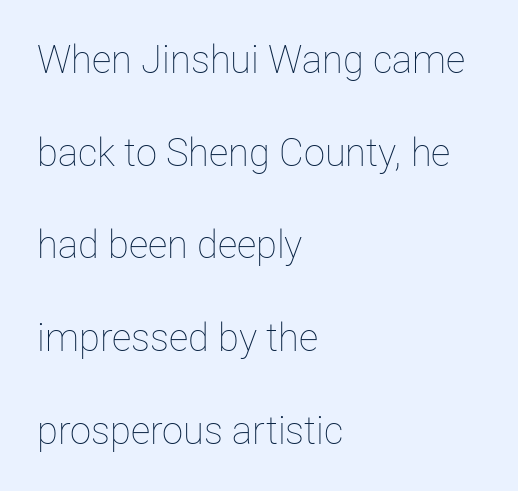
Q: Is the text bold? A: No.
Q: Is the text italic (slanted)? A: No, it is upright.
Q: Is the text underlined? A: No.
Q: How is the paragraph aligned? A: Left-aligned.
Q: Is the spacing between letters normal or unusually wide? A: Normal.
Q: Is the spacing between lines tight, normal or loose? A: Loose.
Q: Width (condensed, normal, or wide)? A: Normal.
Q: Stroke contrast? A: Low.
Q: x-height? A: Medium.
Q: Monospaced? A: No.
